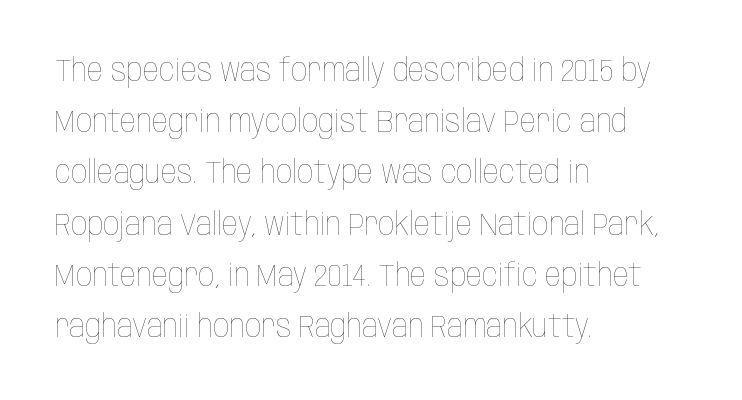
Default kerning and tracking; the words read as compact shapes. This is the regular roman posture of the typeface. Each letter keeps its own natural width here, so spacing adapts to shape. Each row of text sits above clean, open space. Visually the block forms a straight wall on the left and a jagged coastline on the right.
